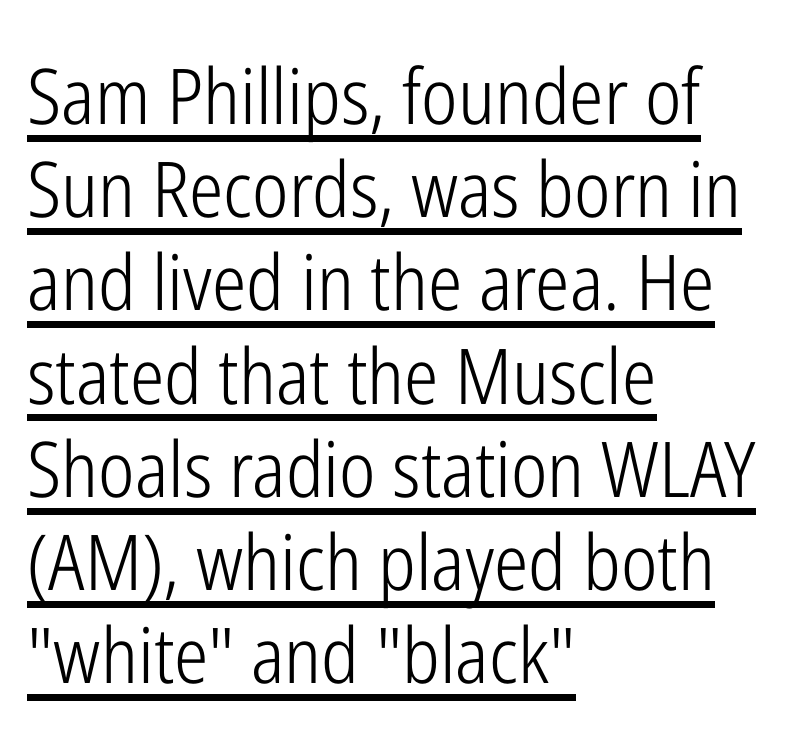
The image shows 77 px light, condensed sans-serif type, upright; set left-aligned, line spacing 1.21x, normal letter spacing, underlined; low stroke contrast and a medium x-height.
